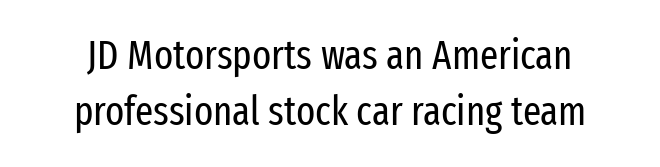
The image shows 40 px regular-weight, condensed sans-serif type, upright; set normal line spacing (1.4x), normal letter spacing, not underlined; low stroke contrast and a medium x-height.
